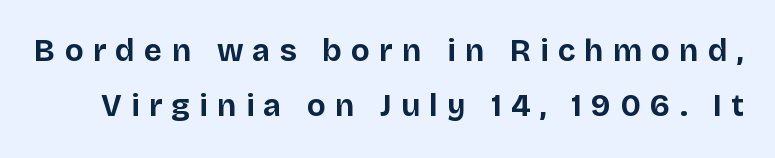
These lines carry a lot of weight — the face is fully bold. Quick note: not italic, upright. Honestly, the letter spacing is so wide it's the main thing you notice. The font family rendered here belongs to the sans-serif group. Just letters on the line, the space beneath them empty. Is this a fixed-width face? No — the glyphs have proportional, varying widths.
